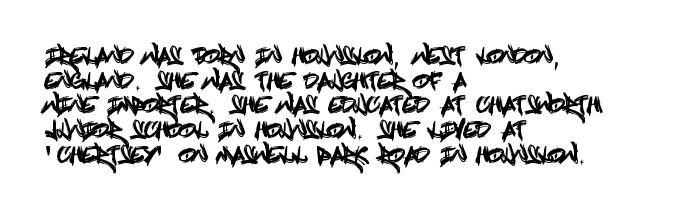
The image shows 22 px text type; set left-aligned, tight line spacing (1.12x), normal letter spacing, not underlined.
